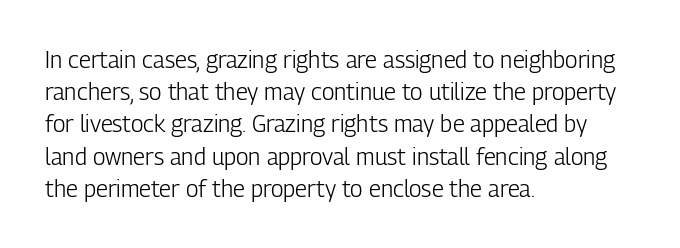
The image shows 23 px text type, upright; set left-aligned, normal line spacing (1.4x), normal letter spacing, not underlined.
